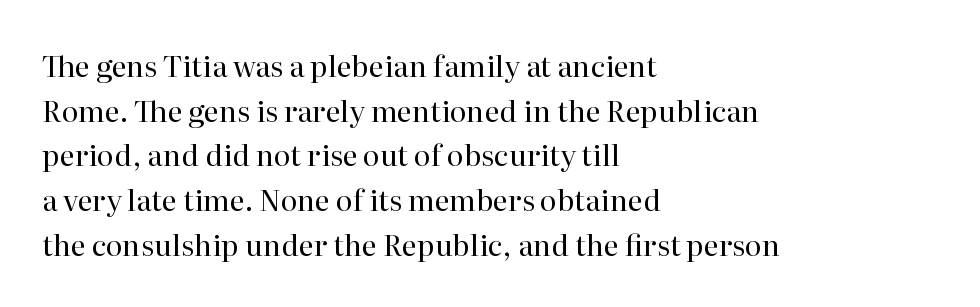
{"serif": "yes", "italic": "no", "bold": "no", "weight": "regular", "width": "normal", "stroke_contrast": "high", "x_height": "medium", "monospaced": "no", "underline": "no", "align": "left", "line_spacing": "normal", "line_spacing_ratio": 1.54, "letter_spacing": "normal", "letter_spacing_em": 0.0, "glyph_px": 29}
